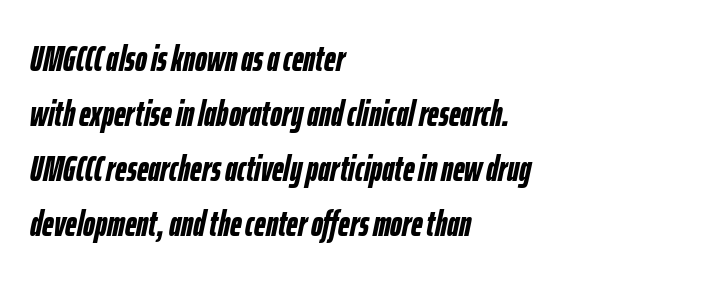
The image shows 36 px semibold, condensed type, italic (leaning right); set left-aligned, normal line spacing (1.53x), normal letter spacing, not underlined; low stroke contrast and a medium x-height.
